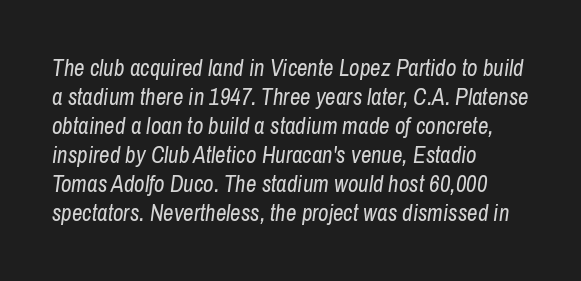
Q: Is the text bold? A: No.
Q: Is the text italic (slanted)? A: Yes, it leans right by about 8 degrees.
Q: Is the text underlined? A: No.
Q: How is the paragraph aligned? A: Left-aligned.
Q: Is the spacing between letters normal or unusually wide? A: Normal.
Q: Is the spacing between lines tight, normal or loose? A: Normal.
